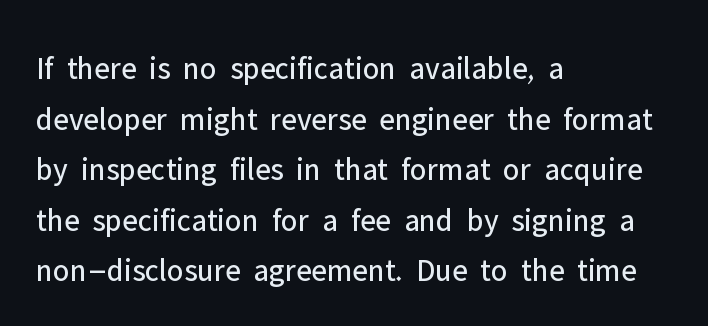
The image shows 32 px regular-weight sans-serif type, upright; set left-aligned, normal line spacing (1.58x), normal letter spacing, not underlined; low stroke contrast and a medium x-height.
